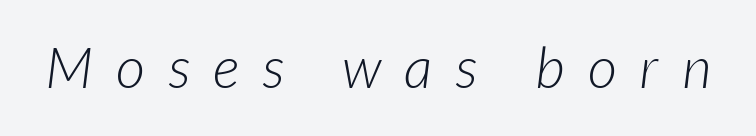
The image shows 57 px light sans-serif type; set unusually wide letter spacing (+0.41 em), not underlined; low stroke contrast and a medium x-height.
